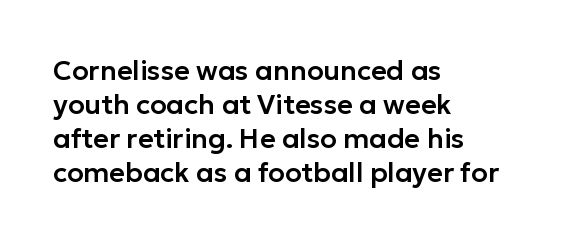
{"italic": "no", "underline": "no", "align": "left", "line_spacing": "normal", "line_spacing_ratio": 1.26, "letter_spacing": "normal", "letter_spacing_em": 0.0, "glyph_px": 27}
